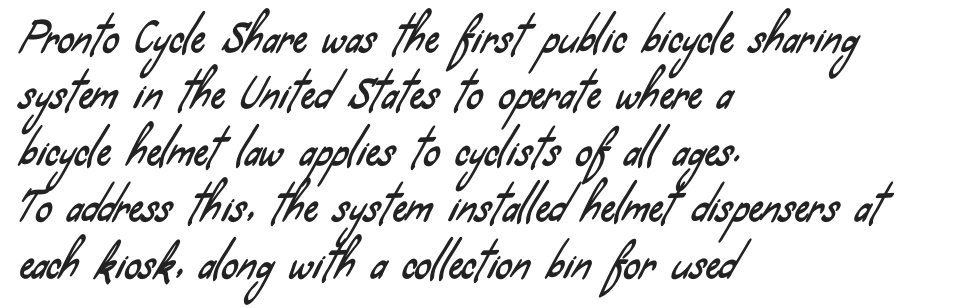
The image shows 40 px condensed sans-serif type; set left-aligned, normal line spacing (1.41x), normal letter spacing, not underlined; low stroke contrast and a small x-height.
